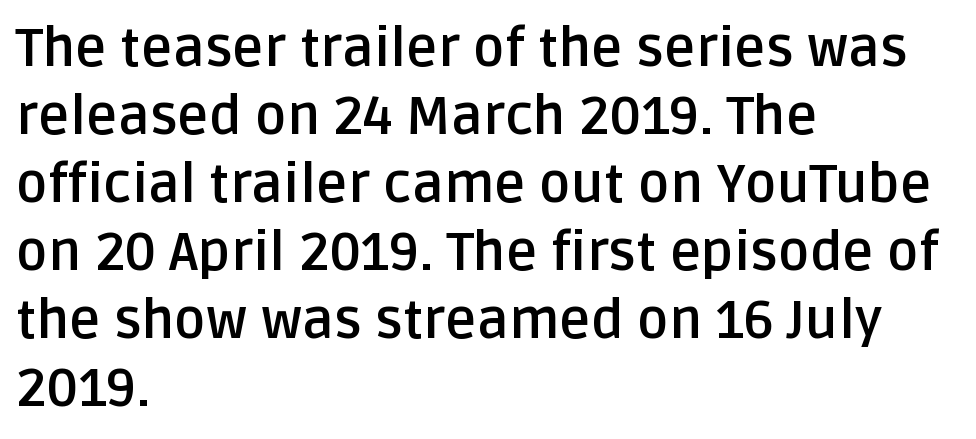
{"serif": "no", "italic": "no", "bold": "yes", "weight": "semibold", "width": "normal", "stroke_contrast": "low", "x_height": "large", "monospaced": "no", "underline": "no", "align": "left", "line_spacing": "normal", "line_spacing_ratio": 1.26, "letter_spacing": "normal", "letter_spacing_em": 0.0, "glyph_px": 54}
